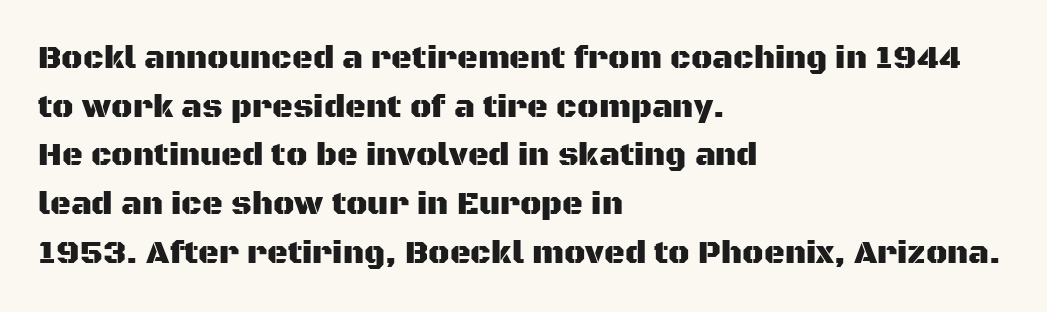
{"serif": "no", "italic": "no", "width": "normal", "stroke_contrast": "medium", "x_height": "large", "monospaced": "no", "underline": "no", "align": "left", "line_spacing": "normal", "line_spacing_ratio": 1.52, "letter_spacing": "normal", "letter_spacing_em": 0.0, "glyph_px": 32}
